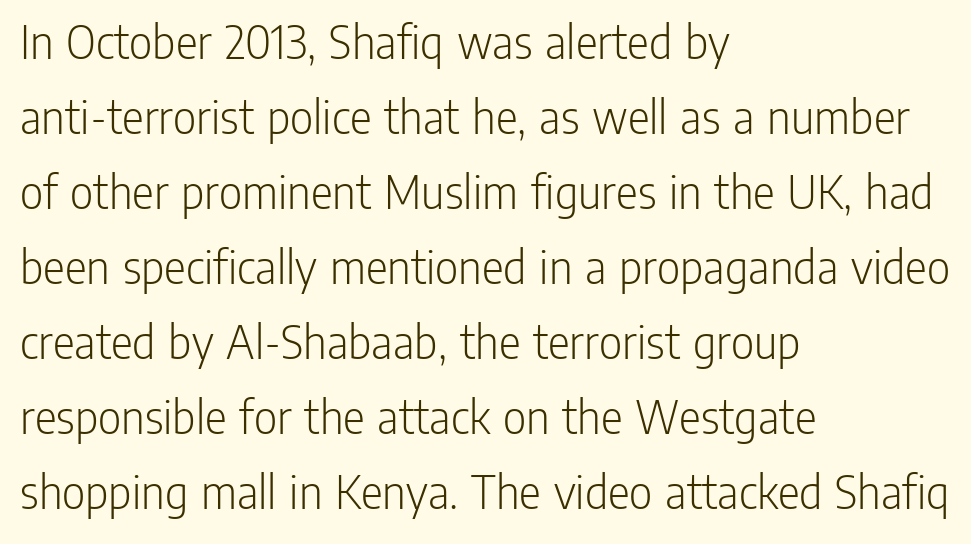
The image shows 51 px light, condensed sans-serif type, upright; set left-aligned, normal line spacing (1.47x), normal letter spacing, not underlined; low stroke contrast and a medium x-height.
